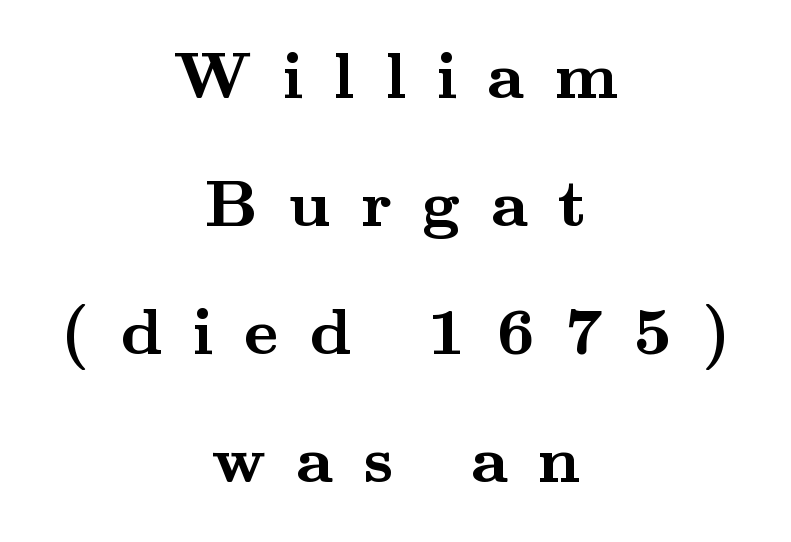
{"serif": "yes", "italic": "no", "bold": "yes", "weight": "semibold", "width": "wide", "stroke_contrast": "medium", "x_height": "small", "monospaced": "no", "underline": "no", "align": "center", "line_spacing": "loose", "line_spacing_ratio": 1.94, "letter_spacing": "wide", "letter_spacing_em": 0.46, "glyph_px": 66}
